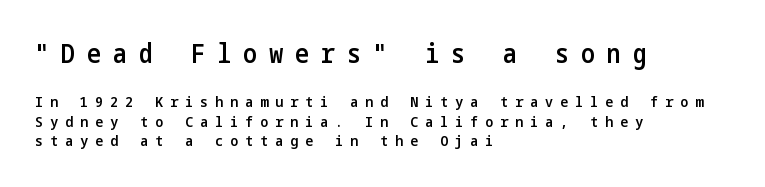
The image shows 26 px text type, upright; set left-aligned, normal line spacing (1.31x), unusually wide letter spacing (+0.47 em), not underlined; the first (top) block is 1.73x larger.
